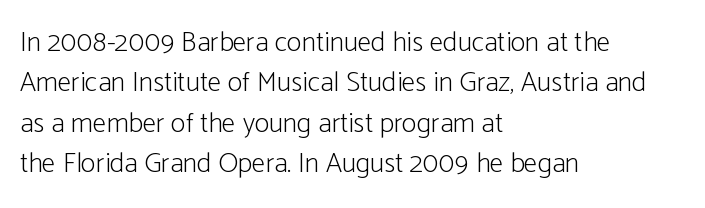
{"serif": "no", "italic": "no", "bold": "no", "weight": "light", "width": "condensed", "stroke_contrast": "low", "x_height": "medium", "monospaced": "no", "underline": "no", "align": "left", "line_spacing": "normal", "line_spacing_ratio": 1.44, "letter_spacing": "normal", "letter_spacing_em": 0.0, "glyph_px": 28}
